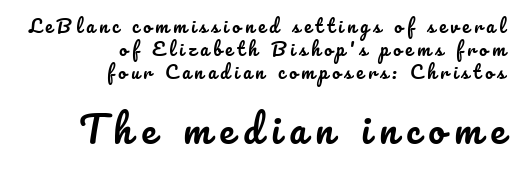
The image shows 37 px text type; set right-aligned, normal line spacing (1.28x), unusually wide letter spacing (+0.24 em), not underlined; the second (bottom) block is 2.06x larger; low stroke contrast and a small x-height.
